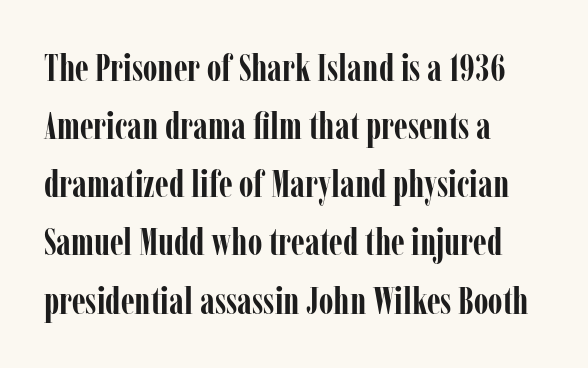
The passage is arranged the way most books set body copy — flush left. Summary of vertical rhythm: regular, with standard interline spacing. Every stem runs plumb, perpendicular to the baseline. Heavy-handed strokes throughout: this text is bold. Tracking value appears to be zero — textbook default spacing.
